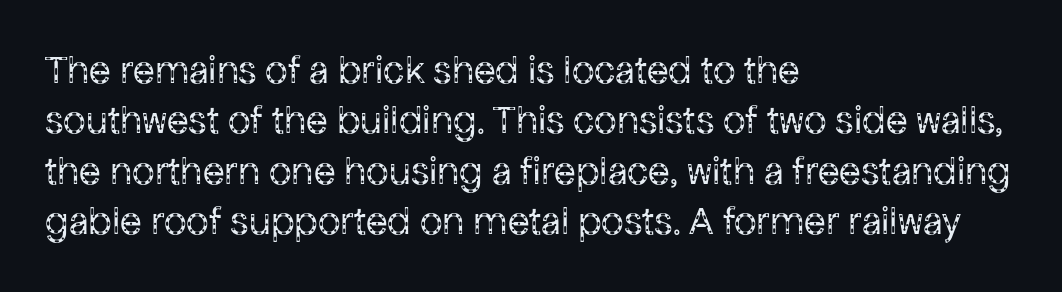
This sample has the flowing, uneven cadence of proportional lettering. You can tell from the bare stems that sans-serif type was used. The space beneath each line is pristine and unruled. Every character sits straight up, as roman type does. In terms of leading, this rendering sits right in the middle.
